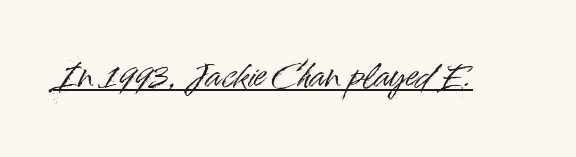
{"serif": "no", "width": "normal", "stroke_contrast": "high", "x_height": "small", "monospaced": "no", "underline": "yes", "letter_spacing": "normal", "letter_spacing_em": 0.0, "glyph_px": 31}
